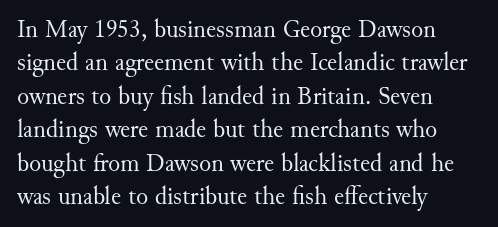
Notice how the stems are strictly vertical — no italics here. Clear beneath every line of the passage. Compared with typical paragraphs, the rows here are spaced about the same. The letters look calm and open, with moderate or lighter stems. Spacing between characters is what you'd get straight out of the box.
